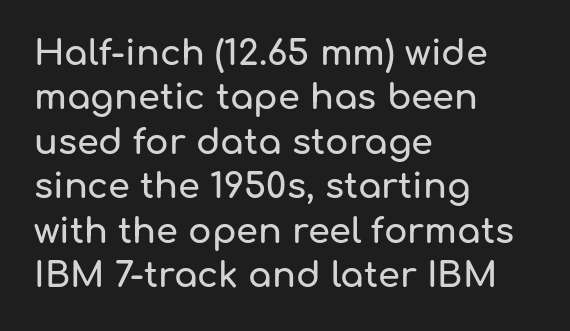
The glyphs in this specimen are sans serif. You can tell it's not italic because the verticals are truly vertical. Proportional: the letters do not fall into vertical columns. Compared with typical paragraphs, the rows here are spaced about the same.
